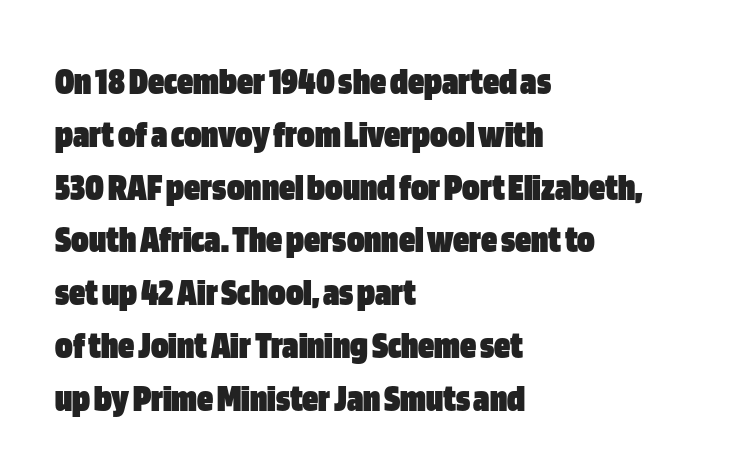
This rendering employs a face without finishing strokes, i.e., a sans-serif. Default kerning and tracking; the words read as compact shapes. Characters remain perfectly vertical along every line. The passage shown stacks its lines at a standard gap. Proportional: the letters do not fall into vertical columns.
